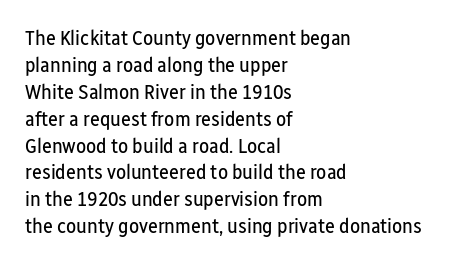
Q: Is the text bold? A: No.
Q: Is the text italic (slanted)? A: No, it is upright.
Q: Is the text underlined? A: No.
Q: How is the paragraph aligned? A: Left-aligned.
Q: Is the spacing between letters normal or unusually wide? A: Normal.
Q: Is the spacing between lines tight, normal or loose? A: Normal.
